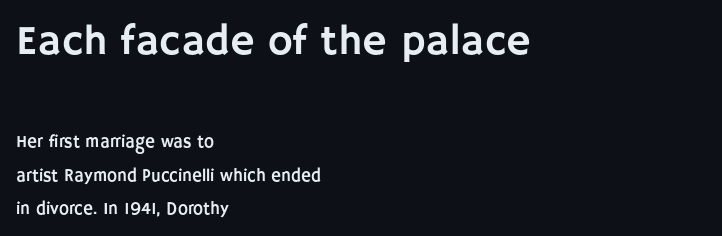
Q: Is the text italic (slanted)? A: No, it is upright.
Q: Is the typeface a serif or a sans-serif typeface? A: Sans-serif.
Q: Is the text underlined? A: No.
Q: How is the paragraph aligned? A: Left-aligned.
Q: Is the spacing between letters normal or unusually wide? A: Normal.
Q: Is the spacing between lines tight, normal or loose? A: Loose.
Q: Which block of text is set in a larger size, the first (top) or the second (bottom)? A: The first (top) one.
Q: Width (condensed, normal, or wide)? A: Normal.
Q: Stroke contrast? A: Low.
Q: x-height? A: Large.
Q: Monospaced? A: No.
